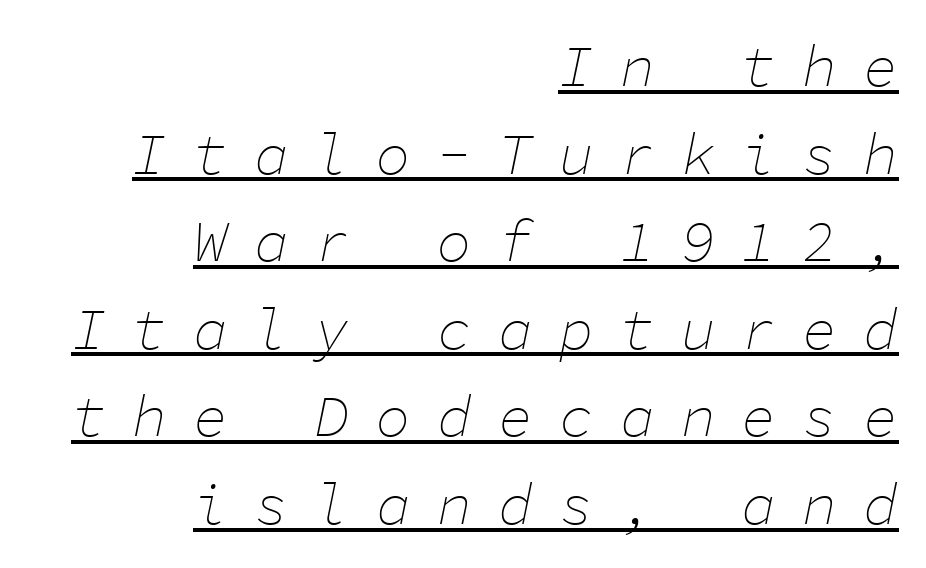
This sample uses expanded letter spacing, leaving extra air between glyphs. The font sits on the lighter half of the weight spectrum, regular included. Normally led — the rows are evenly, conventionally spaced. You could count columns in this text — the font is strictly monospaced. Quick note: italic. Does a line run under the words? Yes, clearly.
